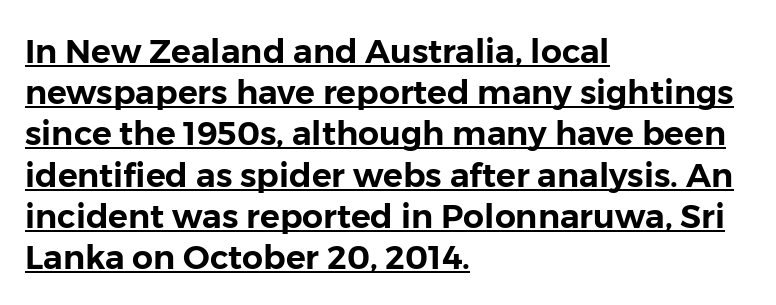
Q: Is the text italic (slanted)? A: No, it is upright.
Q: Is the typeface a serif or a sans-serif typeface? A: Sans-serif.
Q: Is the text underlined? A: Yes.
Q: How is the paragraph aligned? A: Left-aligned.
Q: Is the spacing between letters normal or unusually wide? A: Normal.
Q: Is the spacing between lines tight, normal or loose? A: Normal.
Q: Width (condensed, normal, or wide)? A: Normal.
Q: Stroke contrast? A: Low.
Q: x-height? A: Medium.
Q: Monospaced? A: No.
